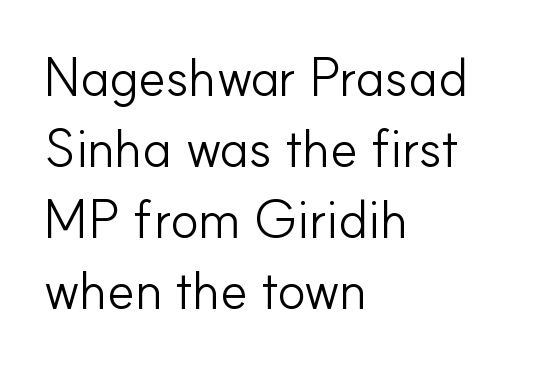
The image shows 53 px light sans-serif type, upright; set left-aligned, normal line spacing (1.34x), normal letter spacing, not underlined; low stroke contrast and a small x-height.
